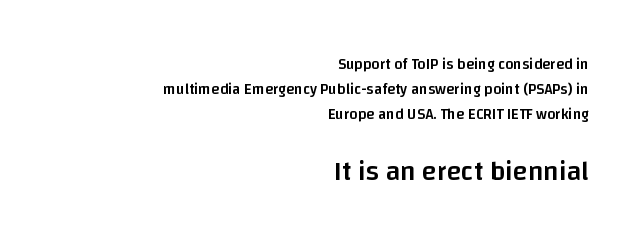
{"italic": "no", "bold": "semi", "underline": "no", "align": "right", "line_spacing": "normal", "line_spacing_ratio": 1.66, "letter_spacing": "normal", "letter_spacing_em": 0.0, "larger_block": "second", "size_ratio": 1.8, "glyph_px": 27}
